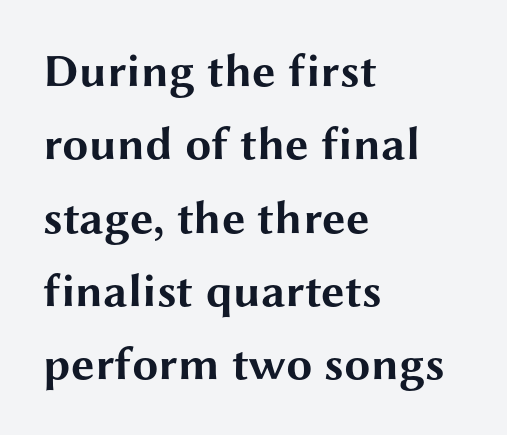
Examine the stroke ends and you'll find no serifs. Rendered with straight, roman letterforms. The passage shown is typed in a proportional face where columns would drift. The foot of each line stays bare and open.
